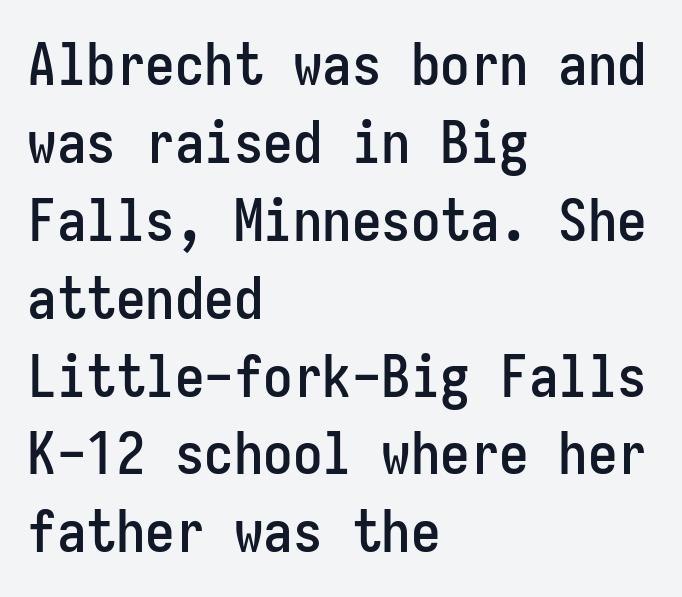
{"serif": "no", "italic": "no", "width": "condensed", "stroke_contrast": "low", "x_height": "medium", "monospaced": "yes", "underline": "no", "align": "left", "line_spacing": "normal", "line_spacing_ratio": 1.32, "letter_spacing": "normal", "letter_spacing_em": 0.0, "glyph_px": 59}
